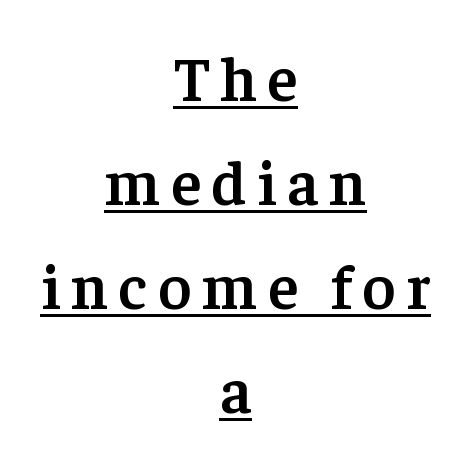
{"serif": "yes", "italic": "no", "bold": "semi", "weight": "semibold", "width": "normal", "stroke_contrast": "low", "x_height": "medium", "monospaced": "no", "underline": "yes", "align": "center", "line_spacing": "normal", "line_spacing_ratio": 1.65, "glyph_px": 63}
